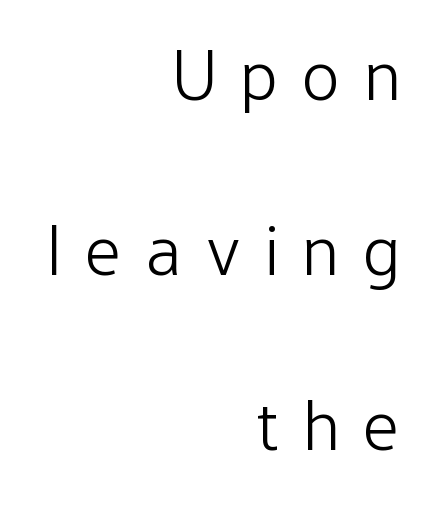
Q: Is the text bold? A: No.
Q: Is the text italic (slanted)? A: No, it is upright.
Q: Is the typeface a serif or a sans-serif typeface? A: Sans-serif.
Q: Is the text underlined? A: No.
Q: How is the paragraph aligned? A: Right-aligned.
Q: Is the spacing between letters normal or unusually wide? A: Unusually wide.
Q: Is the spacing between lines tight, normal or loose? A: Loose.
Q: Width (condensed, normal, or wide)? A: Condensed.
Q: Stroke contrast? A: Low.
Q: x-height? A: Medium.
Q: Monospaced? A: No.
